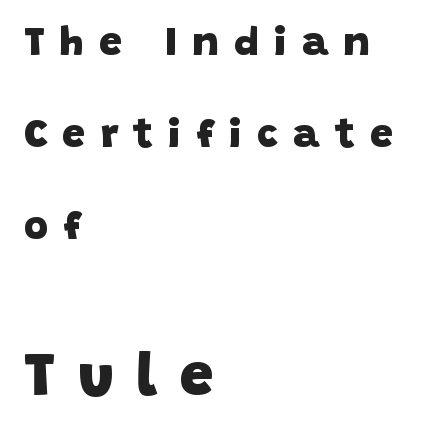
The image shows 61 px heavy sans-serif type; set left-aligned, loose line spacing (2.25x), unusually wide letter spacing (+0.37 em), not underlined; the second (bottom) block is 1.49x larger; low stroke contrast and a large x-height.
